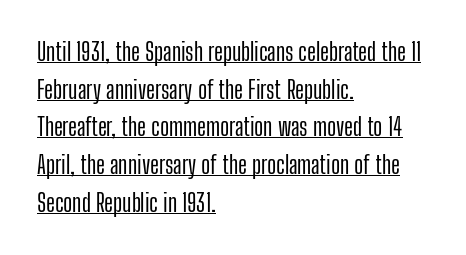
Q: Is the text italic (slanted)? A: No, it is upright.
Q: Is the text underlined? A: Yes.
Q: How is the paragraph aligned? A: Left-aligned.
Q: Is the spacing between letters normal or unusually wide? A: Normal.
Q: Is the spacing between lines tight, normal or loose? A: Normal.
